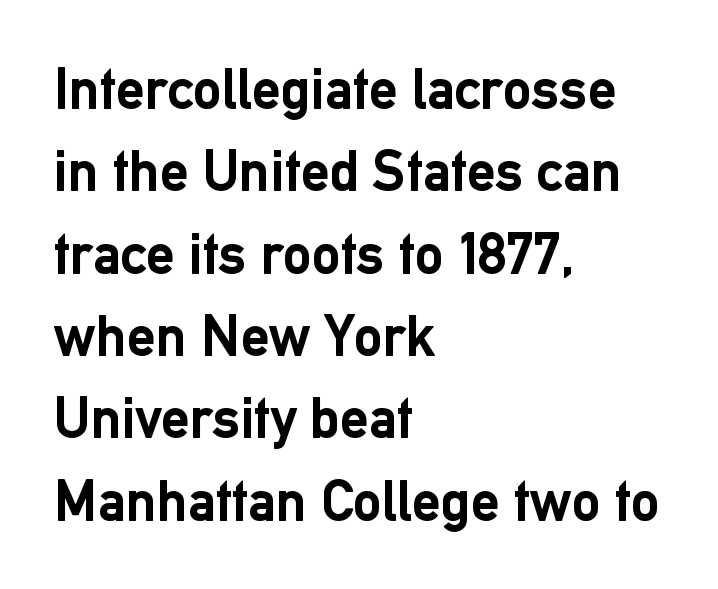
{"serif": "no", "italic": "no", "bold": "yes", "weight": "semibold", "width": "normal", "stroke_contrast": "low", "x_height": "medium", "monospaced": "no", "underline": "no", "align": "left", "line_spacing": "normal", "line_spacing_ratio": 1.42, "letter_spacing": "normal", "letter_spacing_em": 0.0, "glyph_px": 58}
